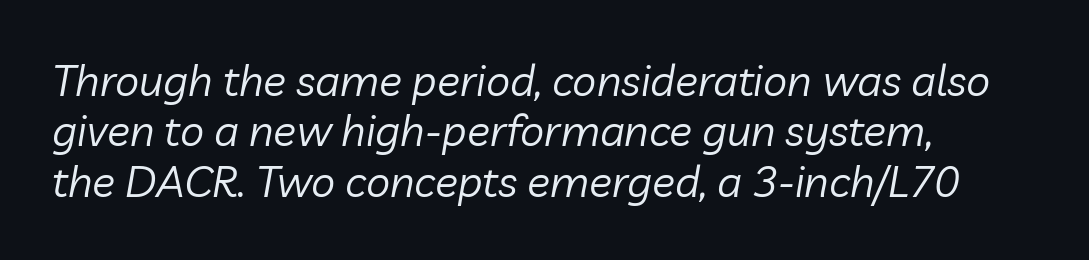
{"italic": "yes", "lean": "right", "slant_degrees": 10, "bold": "no", "weight": "regular", "width": "normal", "stroke_contrast": "low", "x_height": "medium", "monospaced": "no", "underline": "no", "align": "left", "line_spacing_ratio": 1.17, "letter_spacing": "normal", "letter_spacing_em": 0.0, "glyph_px": 43}
